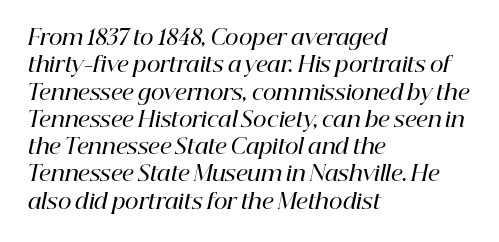
Q: Is the text bold? A: Semi-bold.
Q: Is the text italic (slanted)? A: Yes, it leans right by about 12 degrees.
Q: Is the text underlined? A: No.
Q: How is the paragraph aligned? A: Left-aligned.
Q: Is the spacing between letters normal or unusually wide? A: Normal.
Q: Is the spacing between lines tight, normal or loose? A: Normal.
